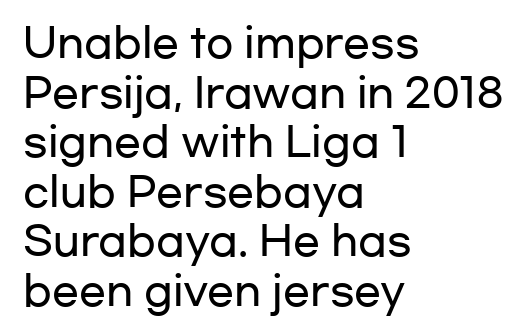
{"serif": "no", "italic": "no", "width": "wide", "stroke_contrast": "low", "x_height": "medium", "monospaced": "no", "underline": "no", "align": "left", "line_spacing_ratio": 1.24, "letter_spacing": "normal", "letter_spacing_em": 0.0, "glyph_px": 40}
